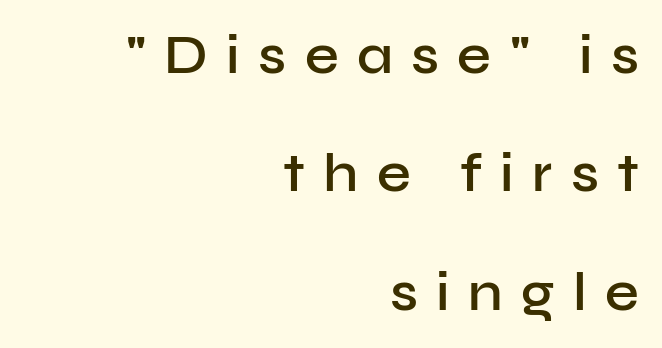
The image shows 54 px semibold sans-serif type, upright; set right-aligned, loose line spacing (2.19x), unusually wide letter spacing (+0.34 em), not underlined; low stroke contrast and a medium x-height.
